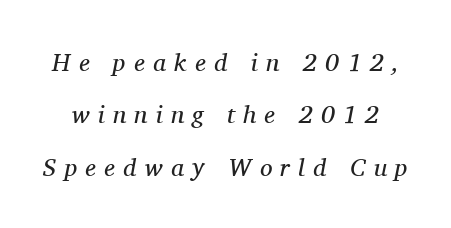
The words here are not underlined. The passage shown leans; its letterforms are oblique. The block of text is sparse from top to bottom, with ample space between rows. You could only call the tracking loose — the letters float apart. The weight tops out at a normal text grade.
